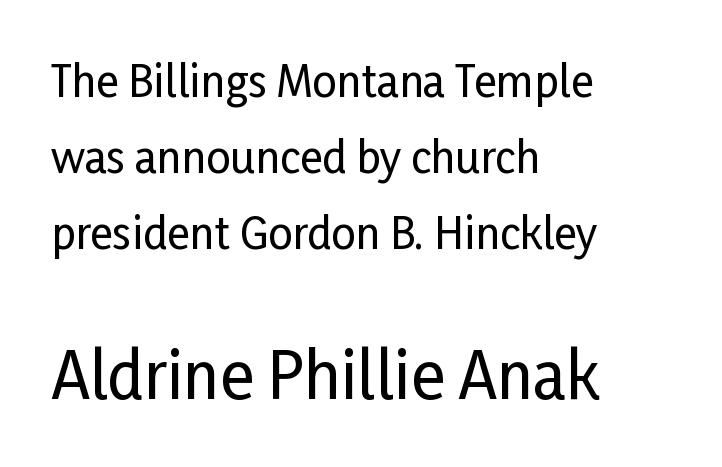
The image shows 64 px condensed sans-serif type, upright; set left-aligned, line spacing 1.77x, normal letter spacing, not underlined; the second (bottom) block is 1.49x larger; low stroke contrast and a medium x-height.
